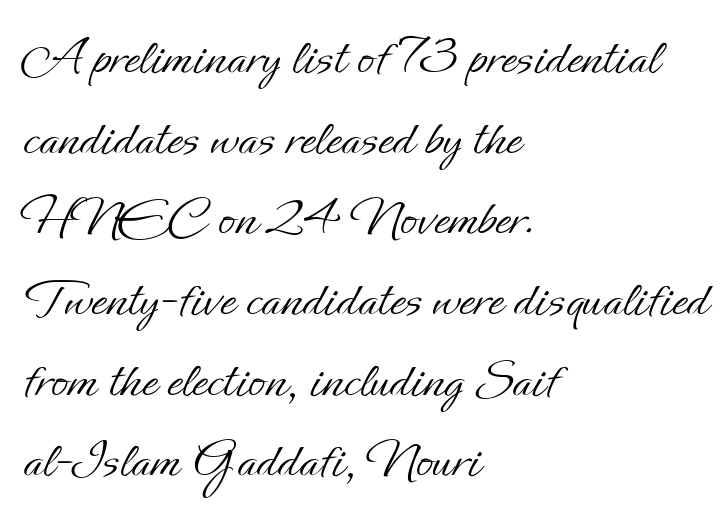
Q: Is the text bold? A: No.
Q: Is the text italic (slanted)? A: Yes.
Q: Is the text underlined? A: No.
Q: How is the paragraph aligned? A: Left-aligned.
Q: Is the spacing between letters normal or unusually wide? A: Normal.
Q: Is the spacing between lines tight, normal or loose? A: Normal.
Q: Width (condensed, normal, or wide)? A: Normal.
Q: Stroke contrast? A: Low.
Q: x-height? A: Small.
Q: Monospaced? A: No.
